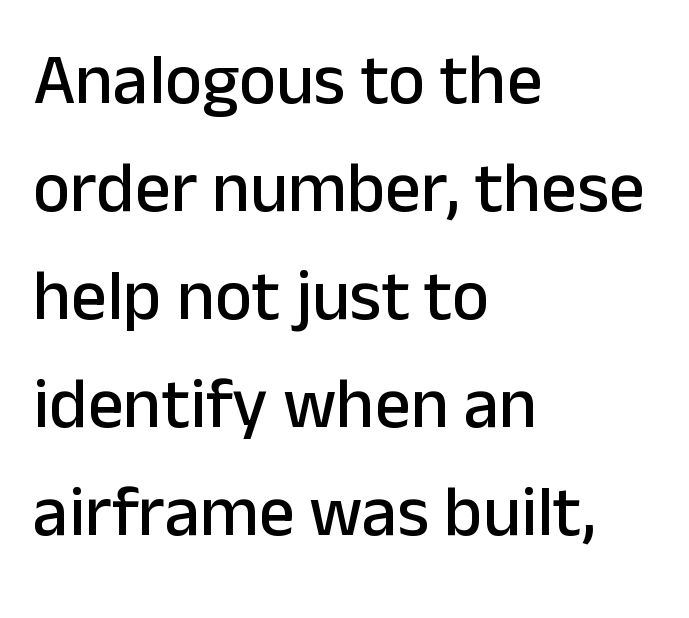
Ascenders rise straight up at ninety degrees. The baseline area is clear. The lines sit at an ordinary, default distance from one another. Proportional: the letters do not fall into vertical columns. Examine the stroke ends and you'll find no serifs. Short and long lines alike share a common starting point at left.
